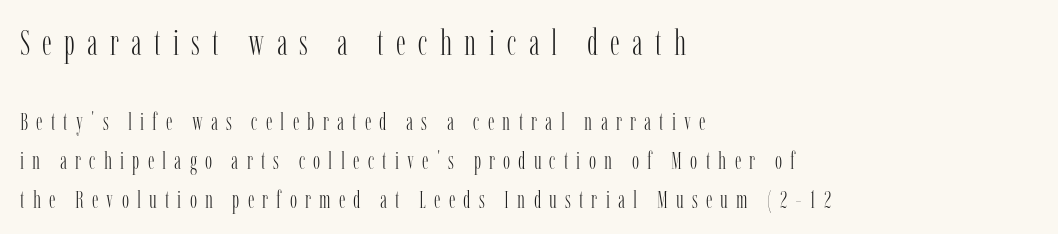
Q: Is the text bold? A: No.
Q: Is the text italic (slanted)? A: No, it is upright.
Q: Is the typeface a serif or a sans-serif typeface? A: Serif.
Q: Is the text underlined? A: No.
Q: How is the paragraph aligned? A: Left-aligned.
Q: Is the spacing between letters normal or unusually wide? A: Unusually wide.
Q: Is the spacing between lines tight, normal or loose? A: Normal.
Q: Which block of text is set in a larger size, the first (top) or the second (bottom)? A: The first (top) one.
Q: Width (condensed, normal, or wide)? A: Condensed.
Q: Stroke contrast? A: Low.
Q: x-height? A: Medium.
Q: Monospaced? A: No.
